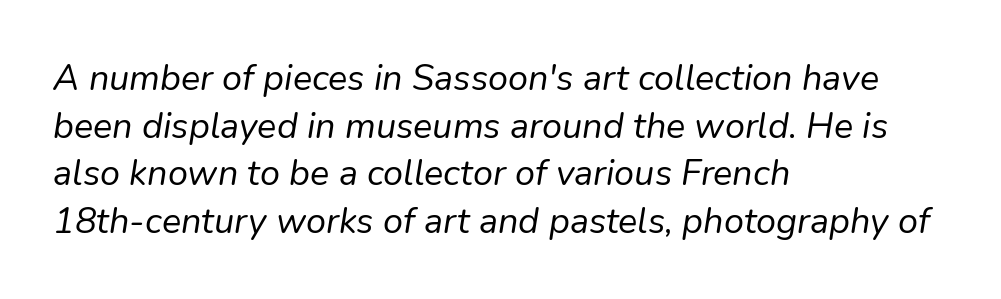
The lines in this sample share a left origin and differ only in where they stop. Look at the tracking — it's just the regular setting, nothing added. The designer left line spacing at the default. Each letter keeps its own natural width here, so spacing adapts to shape.
